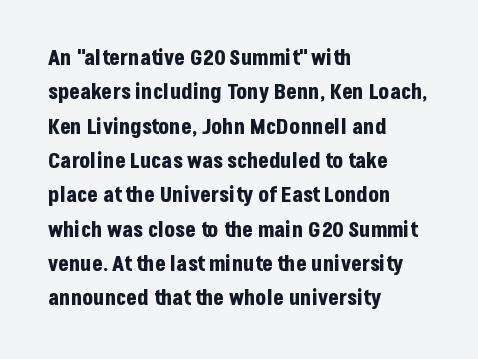
The image shows 22 px bold type, upright; set left-aligned, normal line spacing (1.56x), normal letter spacing, not underlined.
